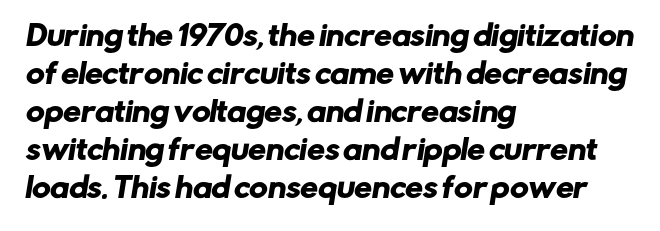
The image shows 28 px sans-serif type; set left-aligned, normal line spacing (1.36x), normal letter spacing, not underlined; low stroke contrast and a medium x-height.
